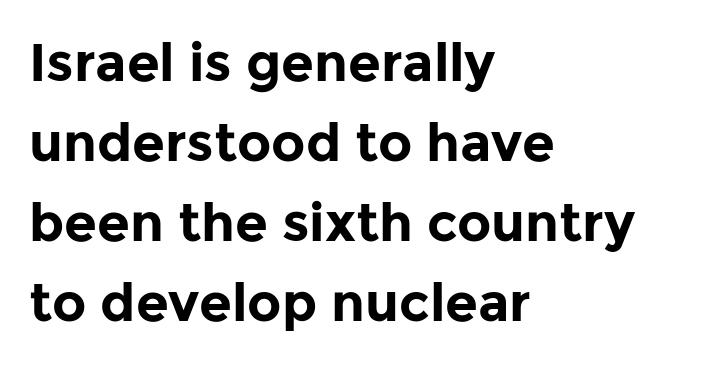
{"serif": "no", "italic": "no", "bold": "yes", "weight": "bold", "width": "normal", "stroke_contrast": "low", "x_height": "medium", "monospaced": "no", "underline": "no", "align": "left", "line_spacing": "normal", "line_spacing_ratio": 1.51, "letter_spacing": "normal", "letter_spacing_em": 0.0, "glyph_px": 53}
